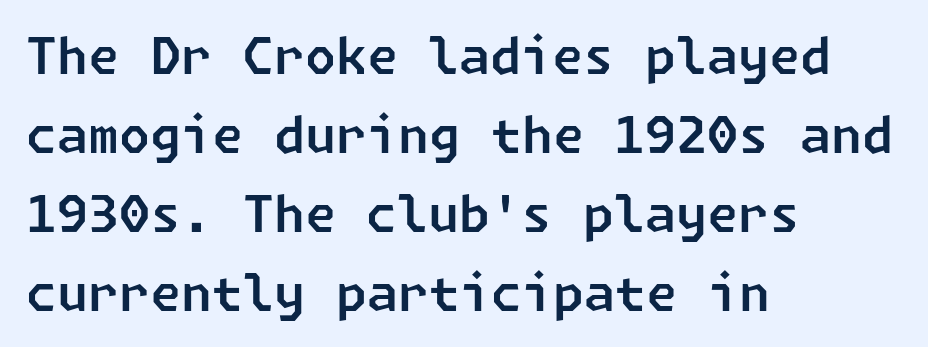
{"serif": "no", "width": "normal", "stroke_contrast": "low", "x_height": "medium", "underline": "no", "align": "left", "line_spacing": "normal", "line_spacing_ratio": 1.58, "letter_spacing": "normal", "letter_spacing_em": 0.0, "glyph_px": 50}
